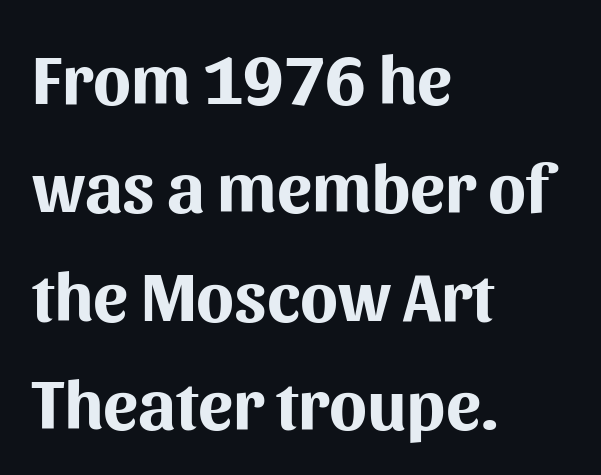
The image shows 70 px bold sans-serif type, upright; set left-aligned, normal line spacing (1.55x), normal letter spacing, not underlined; medium stroke contrast and a medium x-height.
